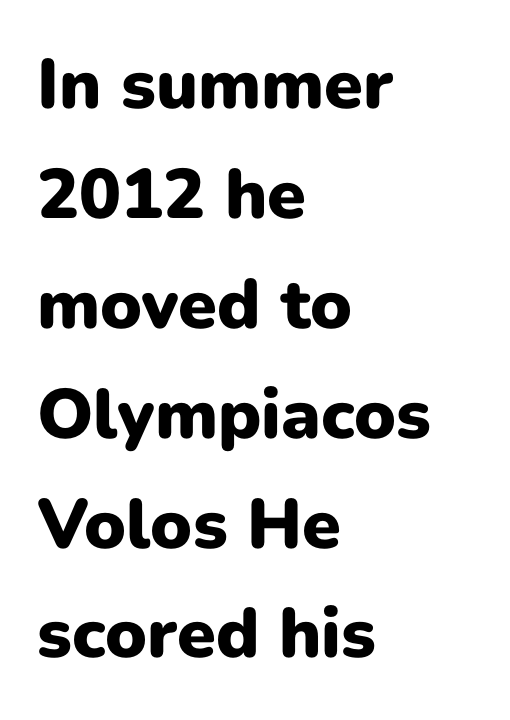
Q: Is the text bold? A: Yes.
Q: Is the text italic (slanted)? A: No, it is upright.
Q: Is the typeface a serif or a sans-serif typeface? A: Sans-serif.
Q: Is the text underlined? A: No.
Q: How is the paragraph aligned? A: Left-aligned.
Q: Is the spacing between letters normal or unusually wide? A: Normal.
Q: Is the spacing between lines tight, normal or loose? A: Normal.
Q: Width (condensed, normal, or wide)? A: Normal.
Q: Stroke contrast? A: Low.
Q: x-height? A: Medium.
Q: Monospaced? A: No.
